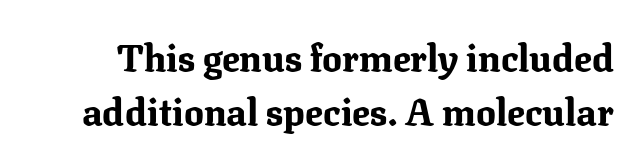
Italic: no, the glyphs are upright roman. Compared with an ordinary text face, these strokes are far heavier — a full bold. Lines of text with bare space underneath. Here the designer chose a conventional face with non-uniform glyph widths.
